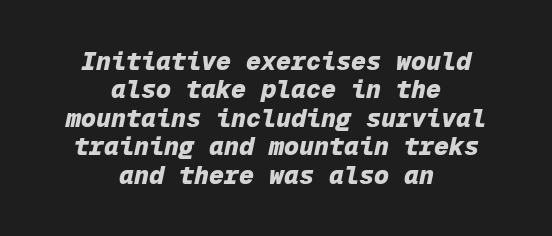
{"italic": "yes", "lean": "right", "slant_degrees": 12, "bold": "yes", "underline": "no", "align": "center", "line_spacing": "tight", "line_spacing_ratio": 1.14, "letter_spacing": "normal", "letter_spacing_em": 0.0, "glyph_px": 25}
